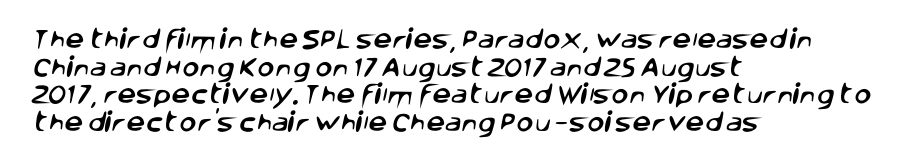
Q: Is the text underlined? A: No.
Q: How is the paragraph aligned? A: Left-aligned.
Q: Is the spacing between letters normal or unusually wide? A: Normal.
Q: Is the spacing between lines tight, normal or loose? A: Normal.
